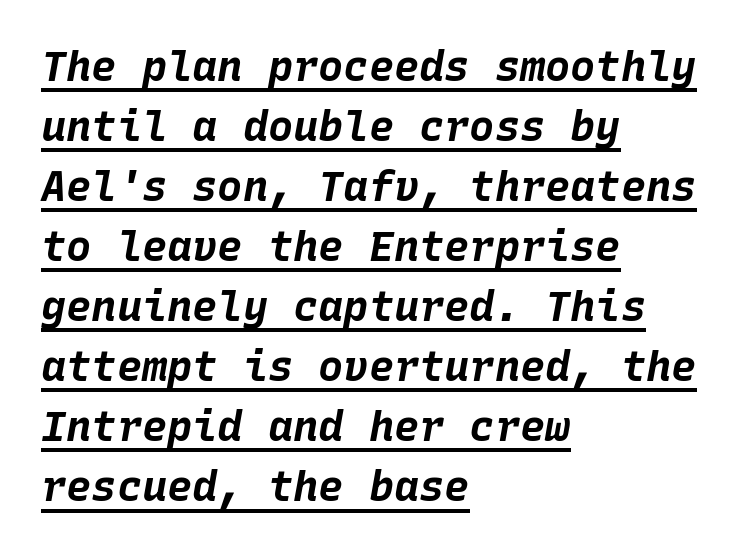
Q: Is the text bold? A: Yes.
Q: Is the text italic (slanted)? A: Yes, it leans right by about 10 degrees.
Q: Is the text underlined? A: Yes.
Q: How is the paragraph aligned? A: Left-aligned.
Q: Is the spacing between letters normal or unusually wide? A: Normal.
Q: Is the spacing between lines tight, normal or loose? A: Normal.
Q: Width (condensed, normal, or wide)? A: Normal.
Q: Stroke contrast? A: Low.
Q: x-height? A: Large.
Q: Monospaced? A: Yes.
